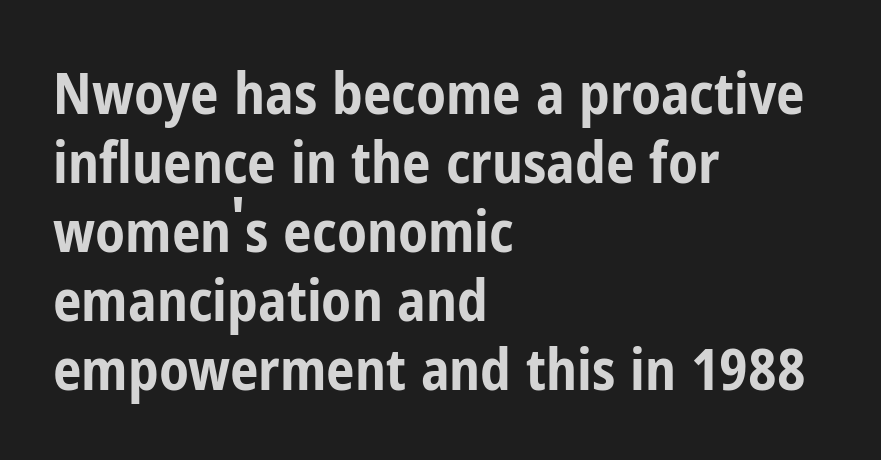
Q: Is the text bold? A: Yes.
Q: Is the text italic (slanted)? A: No, it is upright.
Q: Is the typeface a serif or a sans-serif typeface? A: Sans-serif.
Q: Is the text underlined? A: No.
Q: How is the paragraph aligned? A: Left-aligned.
Q: Is the spacing between letters normal or unusually wide? A: Normal.
Q: Width (condensed, normal, or wide)? A: Condensed.
Q: Stroke contrast? A: Low.
Q: x-height? A: Medium.
Q: Monospaced? A: No.
